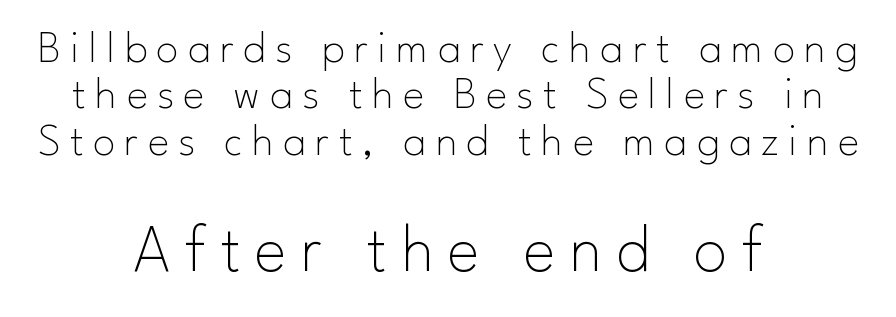
Q: Is the text bold? A: No.
Q: Is the text italic (slanted)? A: No, it is upright.
Q: Is the typeface a serif or a sans-serif typeface? A: Sans-serif.
Q: Is the text underlined? A: No.
Q: How is the paragraph aligned? A: Centered.
Q: Is the spacing between letters normal or unusually wide? A: Unusually wide.
Q: Is the spacing between lines tight, normal or loose? A: Tight.
Q: Which block of text is set in a larger size, the first (top) or the second (bottom)? A: The second (bottom) one.
Q: Width (condensed, normal, or wide)? A: Normal.
Q: Stroke contrast? A: Low.
Q: x-height? A: Small.
Q: Monospaced? A: No.
